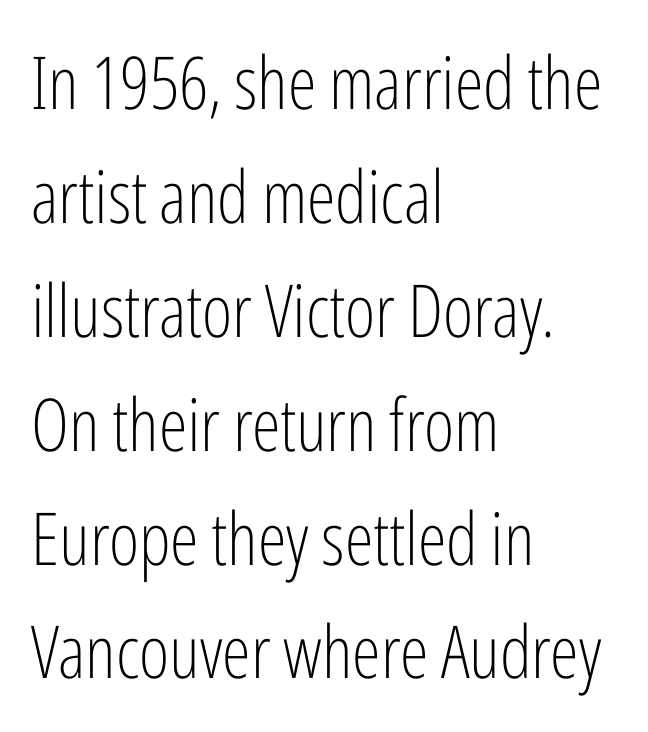
{"serif": "no", "italic": "no", "bold": "no", "weight": "light", "width": "condensed", "stroke_contrast": "low", "x_height": "medium", "monospaced": "no", "underline": "no", "align": "left", "line_spacing": "normal", "line_spacing_ratio": 1.56, "letter_spacing": "normal", "letter_spacing_em": 0.0, "glyph_px": 73}
